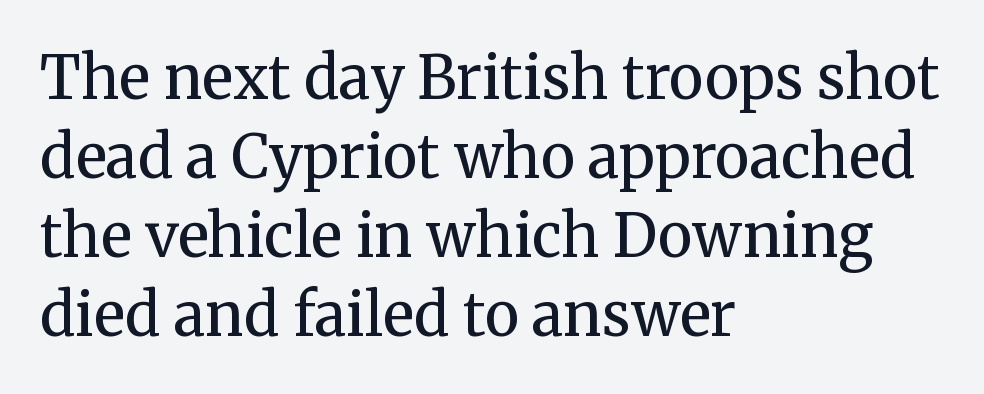
The image shows 59 px regular-weight serif type, upright; set left-aligned, normal line spacing (1.34x), normal letter spacing, not underlined; medium stroke contrast and a medium x-height.
